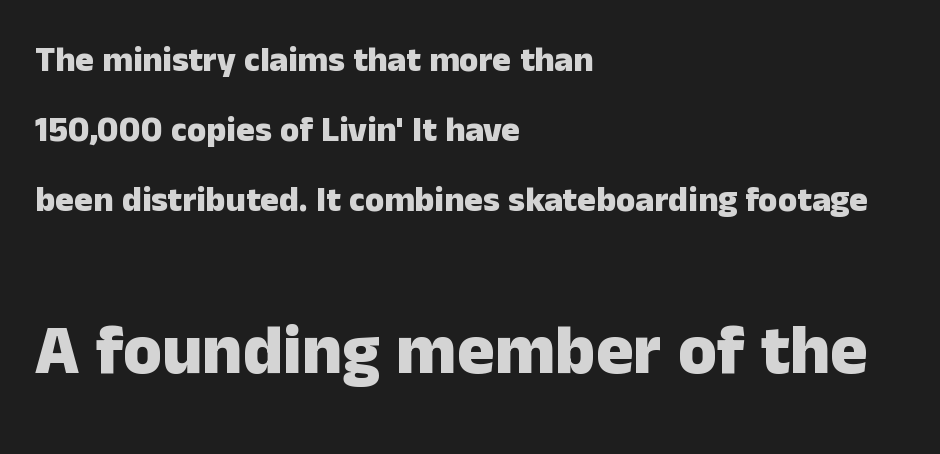
Q: Is the text bold? A: Yes.
Q: Is the text italic (slanted)? A: No, it is upright.
Q: Is the typeface a serif or a sans-serif typeface? A: Sans-serif.
Q: Is the text underlined? A: No.
Q: How is the paragraph aligned? A: Left-aligned.
Q: Is the spacing between letters normal or unusually wide? A: Normal.
Q: Is the spacing between lines tight, normal or loose? A: Loose.
Q: Which block of text is set in a larger size, the first (top) or the second (bottom)? A: The second (bottom) one.
Q: Width (condensed, normal, or wide)? A: Normal.
Q: Stroke contrast? A: Low.
Q: x-height? A: Medium.
Q: Monospaced? A: No.
